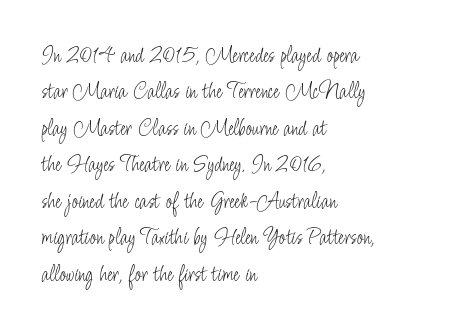
Q: Is the text bold? A: No.
Q: Is the text italic (slanted)? A: Yes.
Q: Is the text underlined? A: No.
Q: How is the paragraph aligned? A: Left-aligned.
Q: Is the spacing between letters normal or unusually wide? A: Normal.
Q: Is the spacing between lines tight, normal or loose? A: Normal.
